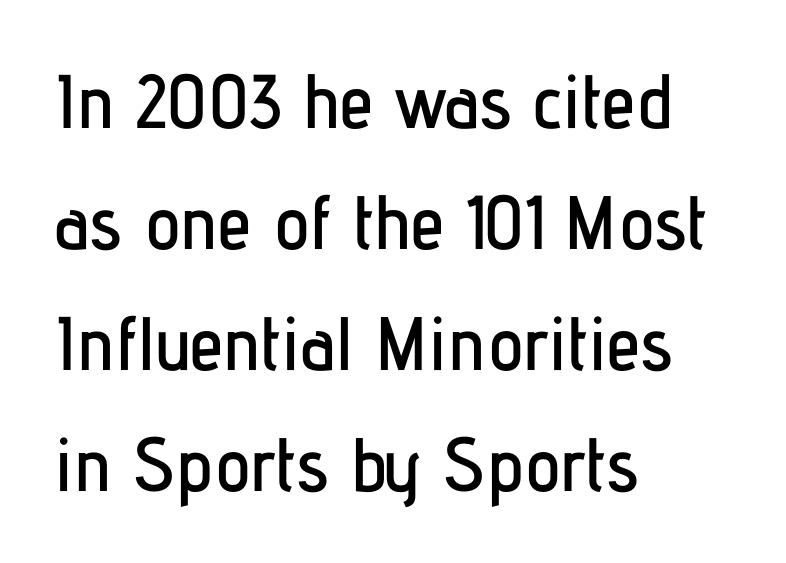
Every stem runs plumb, perpendicular to the baseline. The passage shown is typed in a proportional face where columns would drift. Whoever set this chose a conventional vertical rhythm. Glance below the letters and you will spot only blank space. Look at the bottom of the vertical strokes: they stop flat, with no serifs.
